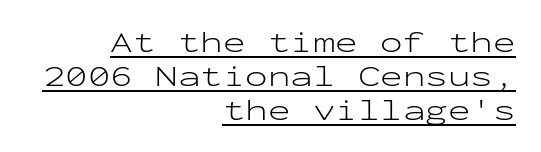
{"serif": "no", "italic": "no", "bold": "no", "weight": "light", "width": "wide", "stroke_contrast": "low", "x_height": "medium", "monospaced": "yes", "underline": "yes", "align": "right", "line_spacing": "tight", "line_spacing_ratio": 1.13, "letter_spacing": "normal", "letter_spacing_em": 0.0, "glyph_px": 30}
